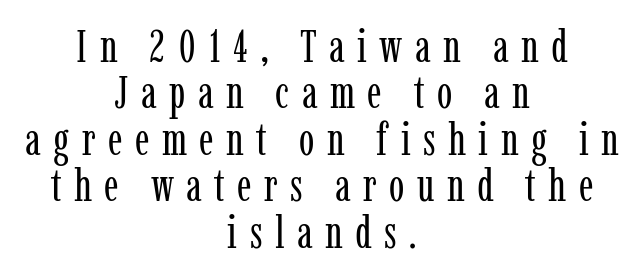
{"serif": "yes", "italic": "no", "bold": "no", "weight": "regular", "width": "condensed", "stroke_contrast": "low", "x_height": "medium", "monospaced": "no", "underline": "no", "align": "center", "line_spacing": "tight", "line_spacing_ratio": 1.01, "letter_spacing": "wide", "letter_spacing_em": 0.27, "glyph_px": 46}
